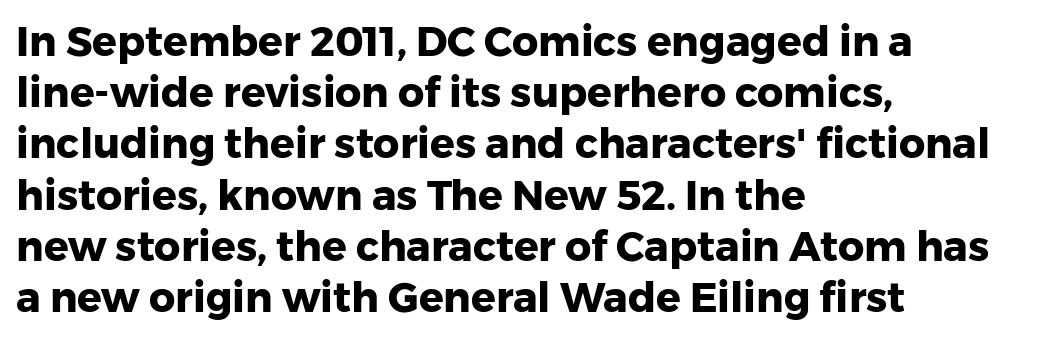
Q: Is the text bold? A: Yes.
Q: Is the text italic (slanted)? A: No, it is upright.
Q: Is the typeface a serif or a sans-serif typeface? A: Sans-serif.
Q: Is the text underlined? A: No.
Q: How is the paragraph aligned? A: Left-aligned.
Q: Is the spacing between letters normal or unusually wide? A: Normal.
Q: Is the spacing between lines tight, normal or loose? A: Normal.
Q: Width (condensed, normal, or wide)? A: Normal.
Q: Stroke contrast? A: Low.
Q: x-height? A: Medium.
Q: Monospaced? A: No.
